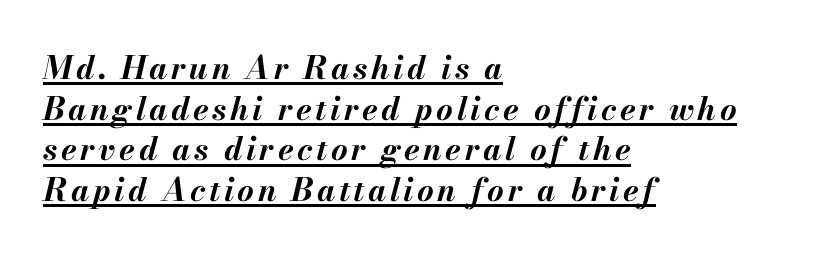
{"italic": "yes", "lean": "right", "slant_degrees": 13, "bold": "yes", "weight": "bold", "width": "normal", "stroke_contrast": "medium", "x_height": "small", "monospaced": "no", "underline": "yes", "align": "left", "line_spacing": "normal", "line_spacing_ratio": 1.27, "glyph_px": 32}
